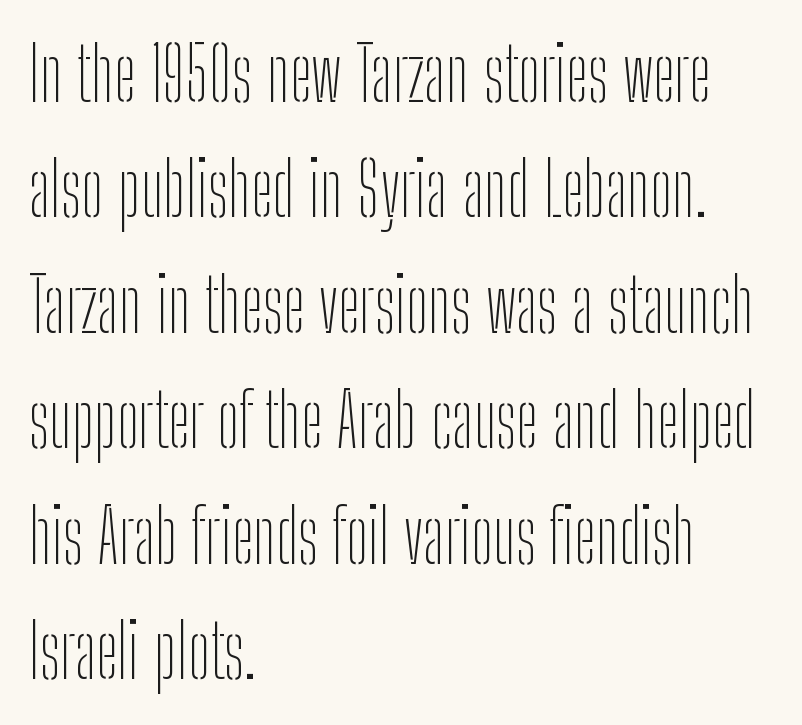
The image shows 74 px thin, condensed sans-serif type, upright; set left-aligned, normal line spacing (1.56x), normal letter spacing, not underlined; low stroke contrast and a medium x-height.
